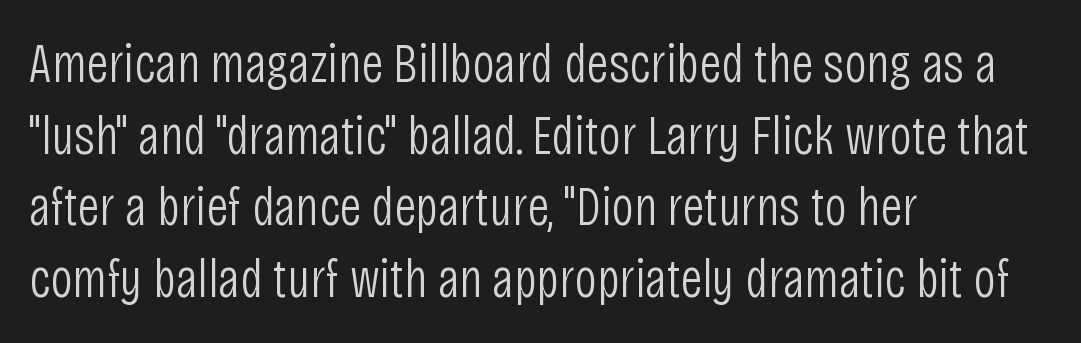
The image shows 56 px light, condensed sans-serif type, upright; set left-aligned, normal line spacing (1.28x), normal letter spacing, not underlined; low stroke contrast and a large x-height.
